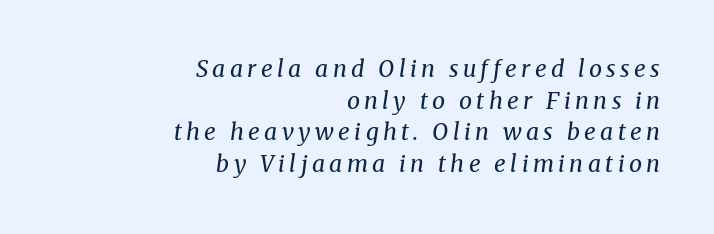
{"italic": "yes", "lean": "right", "slant_degrees": 8, "bold": "no", "underline": "no", "align": "right", "line_spacing": "normal", "line_spacing_ratio": 1.38, "glyph_px": 23}
